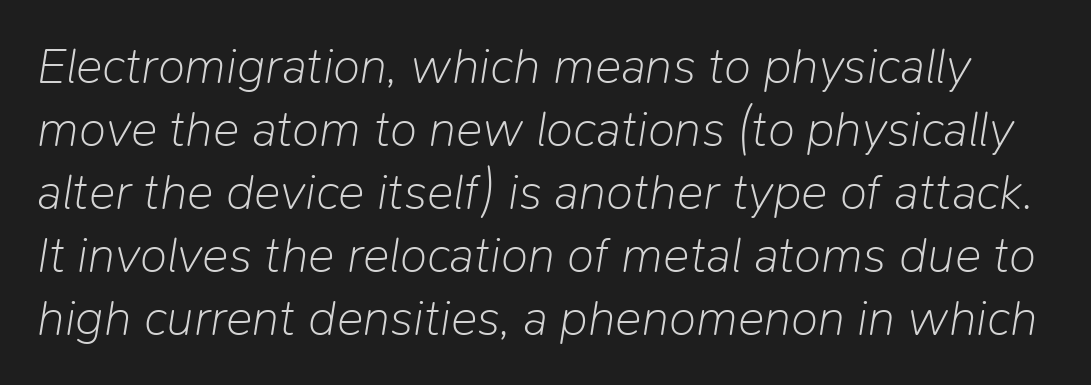
{"italic": "yes", "lean": "right", "slant_degrees": 9, "bold": "no", "weight": "light", "width": "normal", "stroke_contrast": "low", "x_height": "medium", "monospaced": "no", "underline": "no", "line_spacing": "normal", "line_spacing_ratio": 1.26, "letter_spacing": "normal", "letter_spacing_em": 0.0, "glyph_px": 50}
